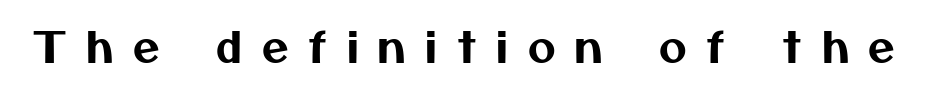
Underlining? Definitely not there. Look at the bottom of the vertical strokes: they stop flat, with no serifs. Think of a printed novel: that variable character pitch is what you see here. Honestly, the letter spacing is so wide it's the main thing you notice.
